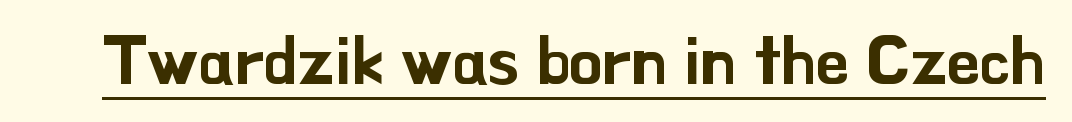
Q: Is the text italic (slanted)? A: No, it is upright.
Q: Is the typeface a serif or a sans-serif typeface? A: Sans-serif.
Q: Is the text underlined? A: Yes.
Q: Is the spacing between letters normal or unusually wide? A: Normal.
Q: Width (condensed, normal, or wide)? A: Normal.
Q: Stroke contrast? A: Low.
Q: x-height? A: Small.
Q: Monospaced? A: No.
